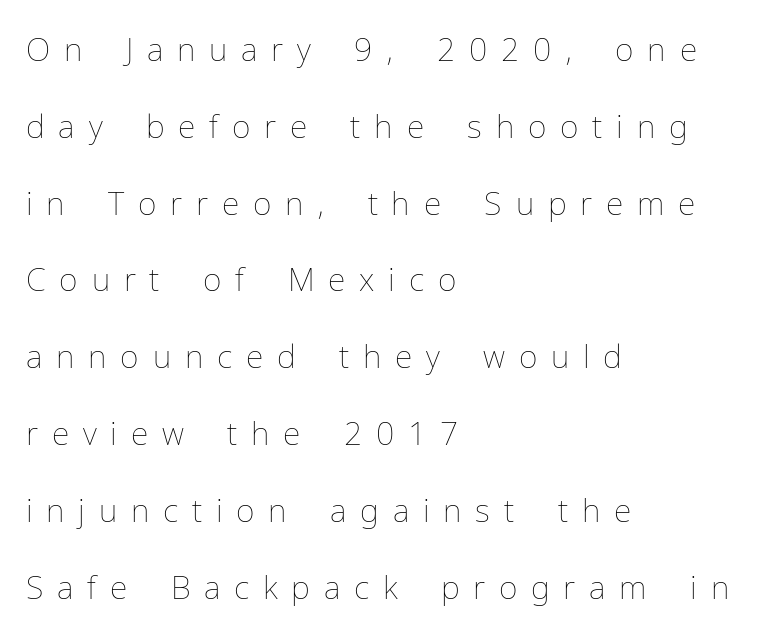
The image shows 32 px thin type, upright; set left-aligned, loose line spacing (2.4x), unusually wide letter spacing (+0.43 em), not underlined; low stroke contrast and a medium x-height.
